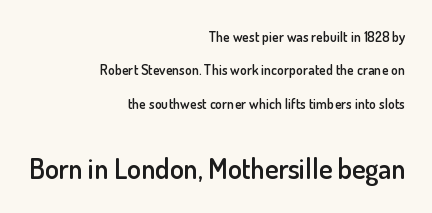
It's the straight-up-and-down kind of type. Compared with typical body copy, the letter spacing here is the same. This sample uses a sans-serif face. This sample has the flowing, uneven cadence of proportional lettering. Size contrast runs from small at the top to large at the bottom.
